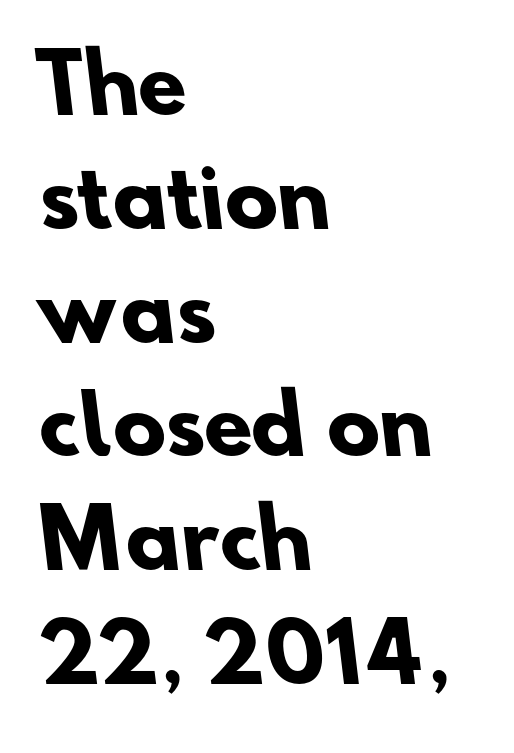
{"serif": "no", "bold": "yes", "weight": "heavy", "width": "normal", "stroke_contrast": "low", "x_height": "small", "monospaced": "no", "underline": "no", "align": "left", "line_spacing": "normal", "line_spacing_ratio": 1.44, "letter_spacing": "normal", "letter_spacing_em": 0.0, "glyph_px": 79}
